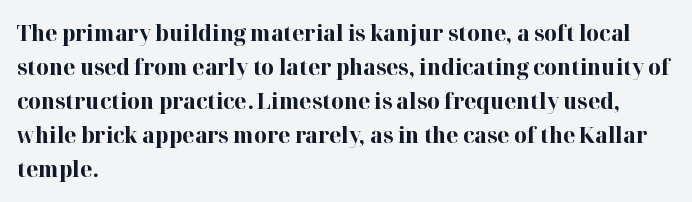
Underline: absent. Default kerning and tracking; the words read as compact shapes. Successive baselines arrive at the customary interval. You can tell it's not italic because the verticals are truly vertical. One-word summary of the alignment: left. These lines carry a lot of weight — the face is fully bold.
